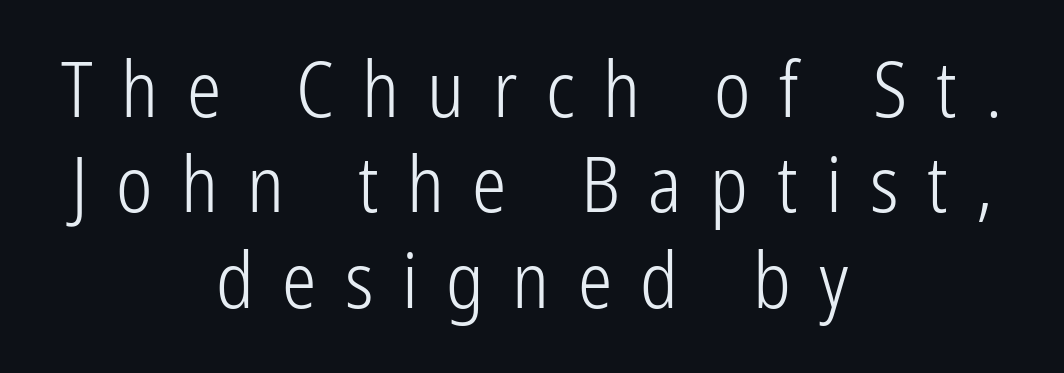
The image shows 77 px light, condensed sans-serif type, upright; set centered, line spacing 1.24x, unusually wide letter spacing (+0.37 em), not underlined; low stroke contrast and a medium x-height.
